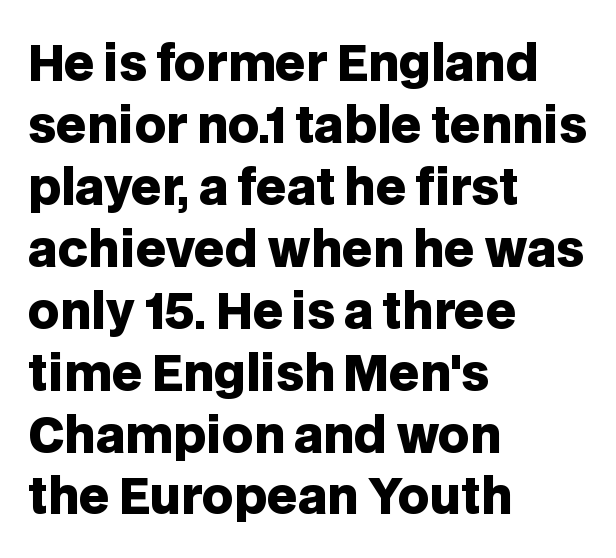
{"serif": "no", "italic": "no", "bold": "yes", "weight": "heavy", "width": "normal", "stroke_contrast": "low", "x_height": "large", "monospaced": "no", "underline": "no", "align": "left", "line_spacing": "normal", "line_spacing_ratio": 1.29, "letter_spacing": "normal", "letter_spacing_em": 0.0, "glyph_px": 48}
